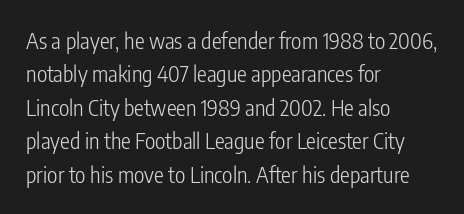
{"italic": "no", "bold": "no", "underline": "no", "align": "left", "line_spacing": "normal", "line_spacing_ratio": 1.52, "letter_spacing": "normal", "letter_spacing_em": 0.0, "glyph_px": 22}
